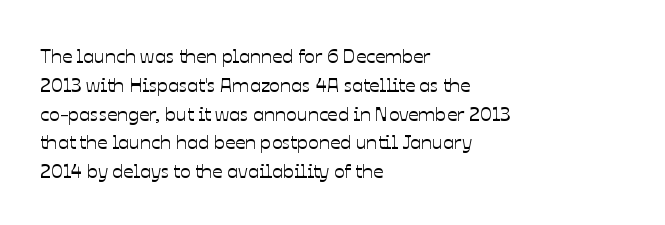
Default kerning and tracking; the words read as compact shapes. The type sits square on the baseline with zero lean. How would I describe the line gaps? Plain and ordinary. The zone under the glyphs is completely vacant. The lines are quadded left.
